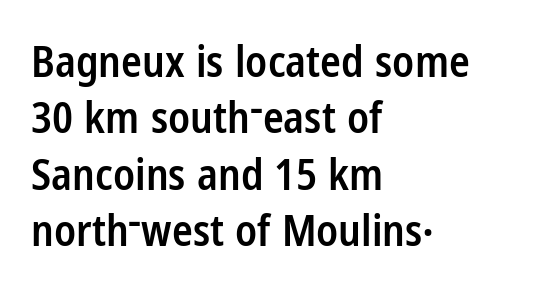
The rendering uses natural spacing where letterforms have individual widths. Baseline-to-baseline distance is the conventional proportion of letter height. Inter-character spacing is left at the font's built-in metrics. Is the type bold? Partly — it's a semibold, heavier than regular but not fully bold. In terms of letterform style, serifs are entirely absent. Letters rest on an invisible, unmarked baseline.
